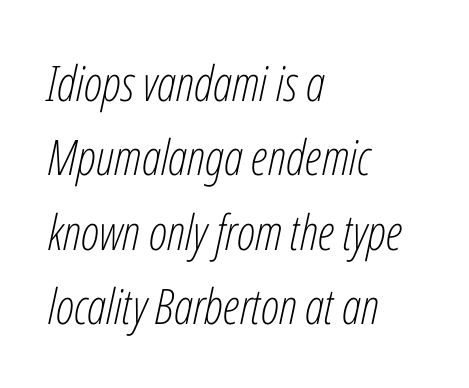
{"italic": "yes", "lean": "right", "slant_degrees": 12, "bold": "no", "weight": "light", "width": "condensed", "stroke_contrast": "low", "x_height": "medium", "monospaced": "no", "underline": "no", "align": "left", "line_spacing": "normal", "line_spacing_ratio": 1.52, "letter_spacing": "normal", "letter_spacing_em": 0.0, "glyph_px": 49}
